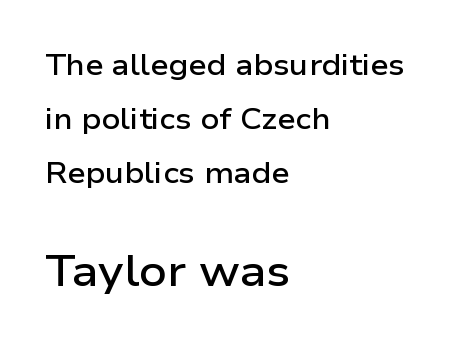
{"serif": "no", "italic": "no", "bold": "semi", "weight": "semibold", "width": "wide", "stroke_contrast": "low", "x_height": "medium", "monospaced": "no", "underline": "no", "align": "left", "line_spacing_ratio": 1.87, "letter_spacing": "normal", "letter_spacing_em": 0.0, "larger_block": "second", "size_ratio": 1.48, "glyph_px": 43}
